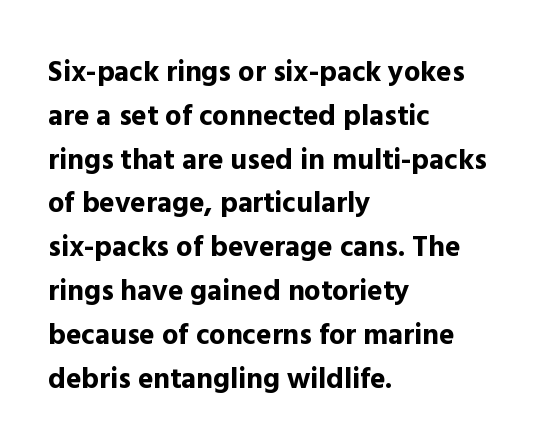
The image shows 29 px bold sans-serif type, upright; set left-aligned, normal line spacing (1.51x), normal letter spacing, not underlined; a medium x-height.
